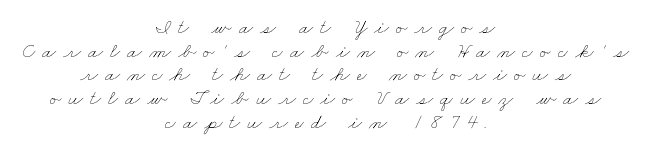
Line spacing here is tight. Letters have the restrained weight of plain body copy at most. Plain, unruled lines of type. The whitespace from short lines is split evenly between both sides. Short note: letters widely spaced.
